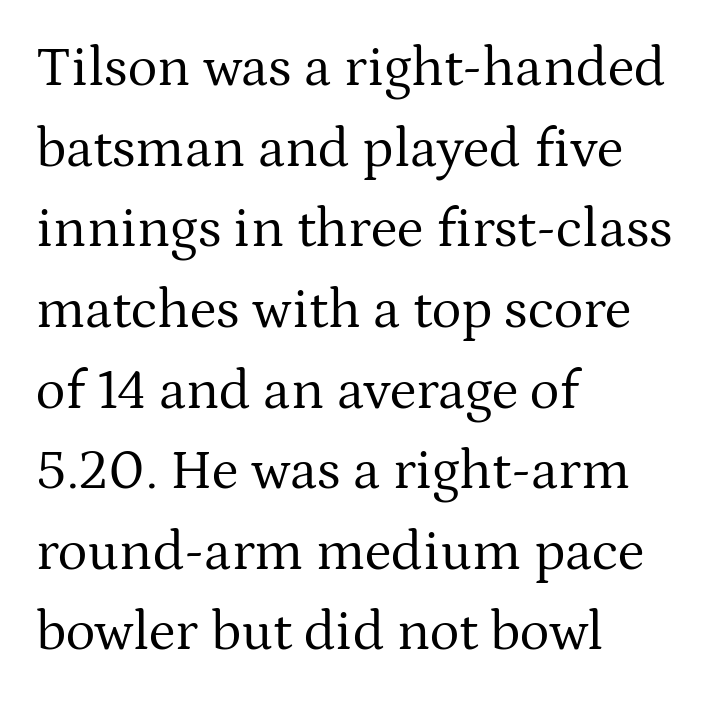
Unmarked baselines from the first word to the last. You can tell it's not italic because the verticals are truly vertical. The letters advance in unequal steps, a hallmark of proportional type. Does the leading feel generous? No, just average. This is not heavy type; no bold has been used.
